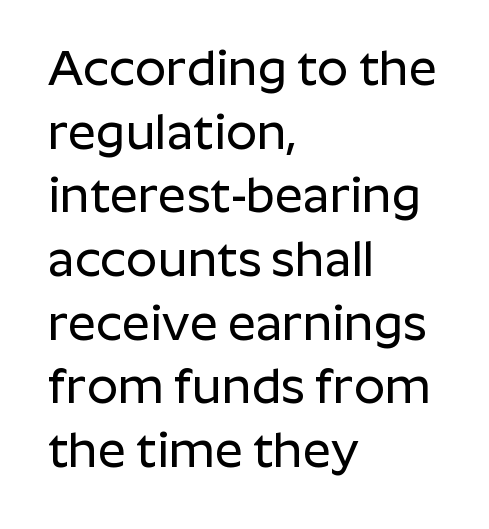
The image shows 49 px sans-serif type, upright; set left-aligned, normal line spacing (1.3x), normal letter spacing, not underlined; low stroke contrast and a medium x-height.
